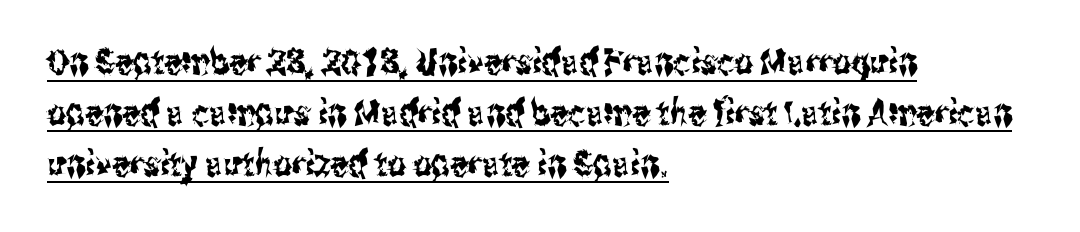
{"serif": "no", "italic": "no", "width": "condensed", "stroke_contrast": "medium", "x_height": "medium", "monospaced": "no", "underline": "yes", "align": "left", "line_spacing": "normal", "line_spacing_ratio": 1.41, "letter_spacing": "normal", "letter_spacing_em": 0.0, "glyph_px": 36}
